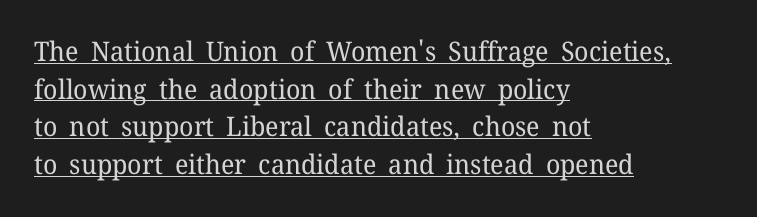
Q: Is the text bold? A: No.
Q: Is the text italic (slanted)? A: No, it is upright.
Q: Is the text underlined? A: Yes.
Q: How is the paragraph aligned? A: Left-aligned.
Q: Is the spacing between letters normal or unusually wide? A: Normal.
Q: Is the spacing between lines tight, normal or loose? A: Normal.
